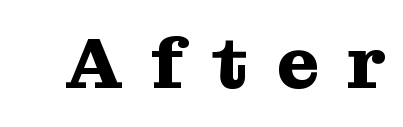
You could not count columns in this text — the font is proportionally spaced. Notice how the stems are strictly vertical — no italics here. These lines are composed in type with serifs. Beneath every word, the page is bare. The letterforms stand isolated, each surrounded by extra space.
